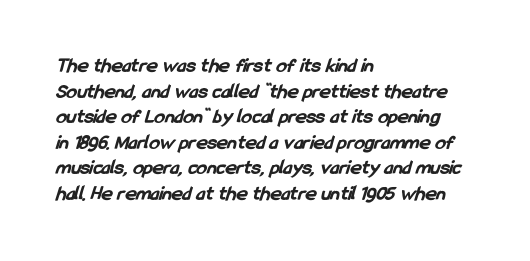
{"bold": "yes", "underline": "no", "align": "left", "line_spacing_ratio": 1.22, "letter_spacing": "normal", "letter_spacing_em": 0.0, "glyph_px": 21}
